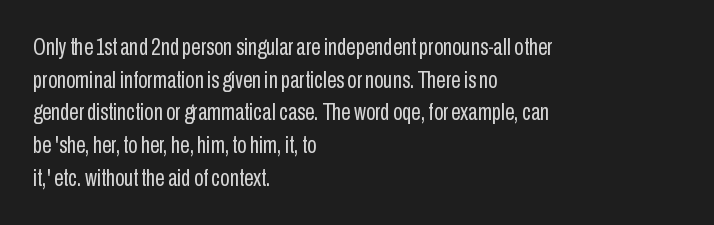
{"italic": "no", "bold": "no", "underline": "no", "align": "left", "line_spacing": "normal", "line_spacing_ratio": 1.36, "letter_spacing": "normal", "letter_spacing_em": 0.0, "glyph_px": 24}
